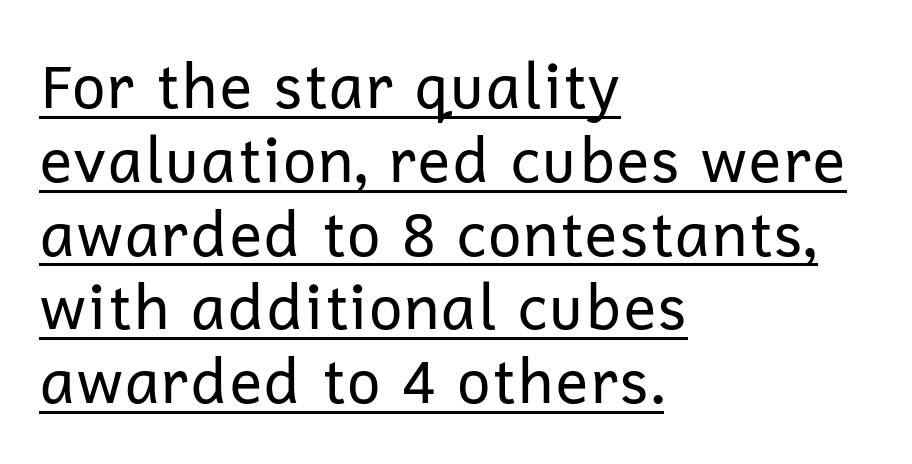
{"serif": "no", "italic": "no", "bold": "no", "weight": "regular", "width": "normal", "stroke_contrast": "low", "x_height": "medium", "monospaced": "no", "underline": "yes", "align": "left", "line_spacing_ratio": 1.21, "letter_spacing": "normal", "letter_spacing_em": 0.0, "glyph_px": 61}
